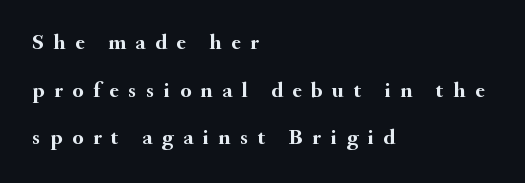
The lettering holds an erect, upright posture throughout. Underlining? Definitely not there. Does extra space separate the letters? Yes, quite a lot of it. A great deal of white space separates one row of letters from the next. Does the copy run flush right? No — it runs flush left. Typesetter's note: full bold, strokes at maximum text heaviness.
